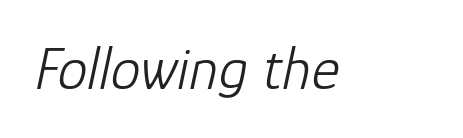
The image shows 60 px light type, italic (leaning right); set normal letter spacing, not underlined; low stroke contrast and a medium x-height.
